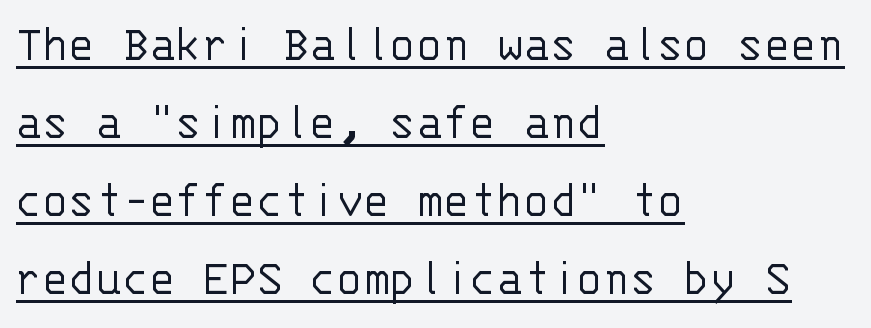
This is underlined copy, the kind a proofreader might mark for attention. Evenly set lines give the paragraph a standard silhouette. Each stroke keeps to a modest, everyday thickness or less. All the whitespace from short lines collects on the right.
